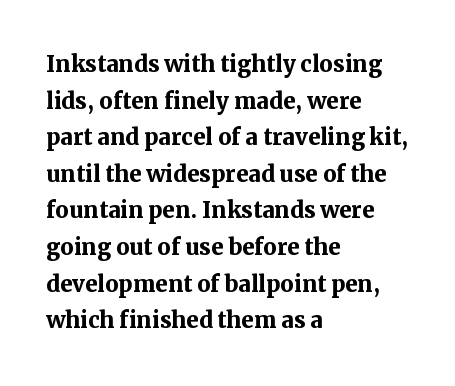
A full-strength bold gives these letters their thick strokes. Any mark beneath the type? The region is blank. The characters display serif detailing at their extremities. These lines are rendered in a variable-pitch font. This is the regular roman posture of the typeface.
